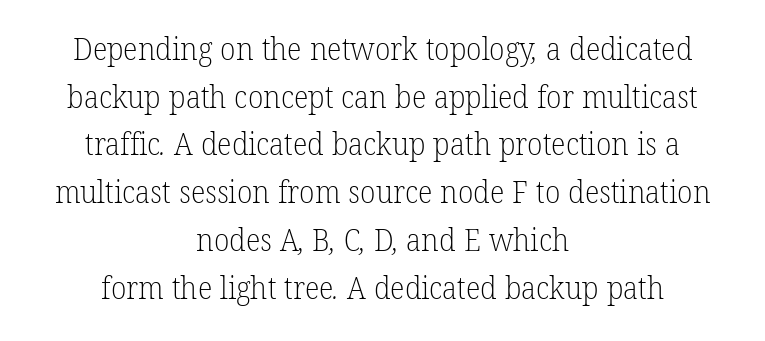
Letter spacing: default. The designer left line spacing at the default. Casual observation: everything's sitting right in the middle. Is the type heavy? It reads as light-to-regular instead.
